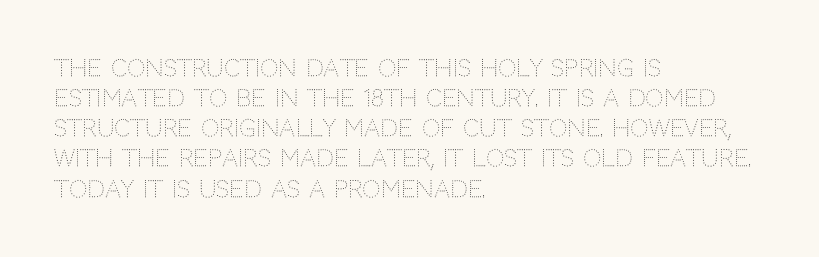
Q: Is the text bold? A: No.
Q: Is the text italic (slanted)? A: No, it is upright.
Q: Is the text underlined? A: No.
Q: How is the paragraph aligned? A: Left-aligned.
Q: Is the spacing between letters normal or unusually wide? A: Normal.
Q: Is the spacing between lines tight, normal or loose? A: Normal.
